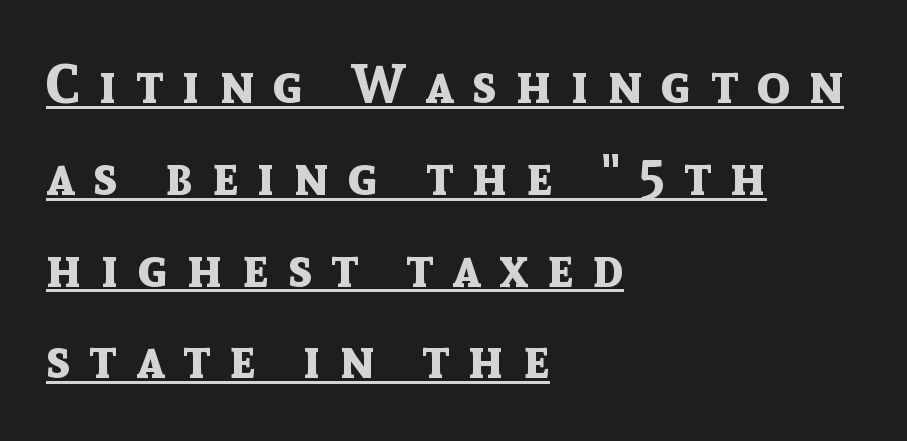
{"serif": "no", "italic": "no", "bold": "yes", "weight": "bold", "width": "normal", "x_height": "medium", "monospaced": "no", "underline": "yes", "align": "left", "line_spacing": "normal", "line_spacing_ratio": 1.7, "letter_spacing": "wide", "letter_spacing_em": 0.35, "glyph_px": 54}
